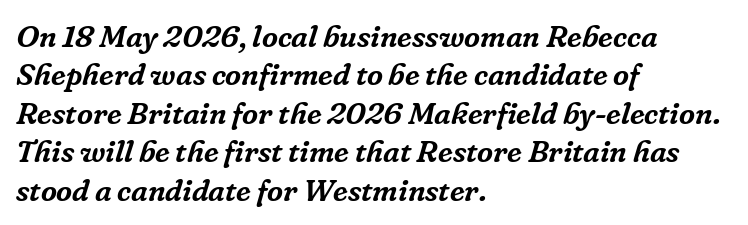
The image shows 31 px serif type, italic (leaning right); set left-aligned, line spacing 1.24x, normal letter spacing, not underlined; low stroke contrast and a medium x-height.
